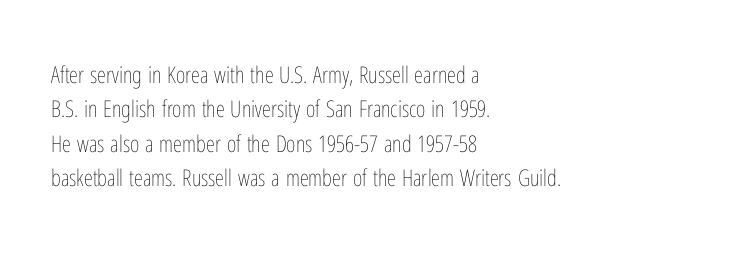
The image shows 23 px text type, upright; set left-aligned, normal line spacing (1.49x), normal letter spacing, not underlined.
